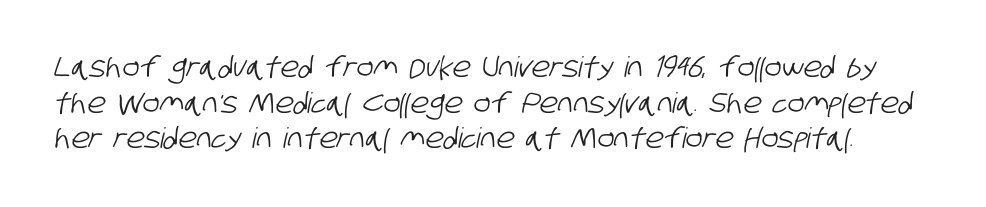
{"serif": "no", "width": "condensed", "stroke_contrast": "low", "x_height": "large", "monospaced": "no", "underline": "no", "line_spacing": "normal", "line_spacing_ratio": 1.27, "letter_spacing": "normal", "letter_spacing_em": 0.0, "glyph_px": 28}
